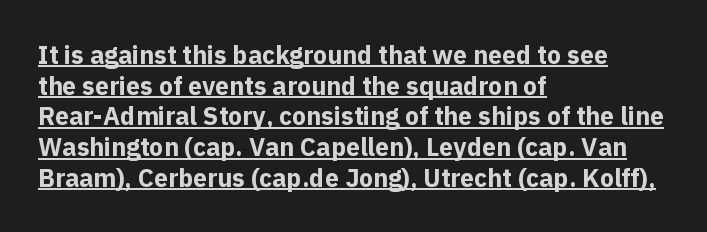
The image shows 25 px bold type, upright; set left-aligned, line spacing 1.23x, normal letter spacing, underlined.
